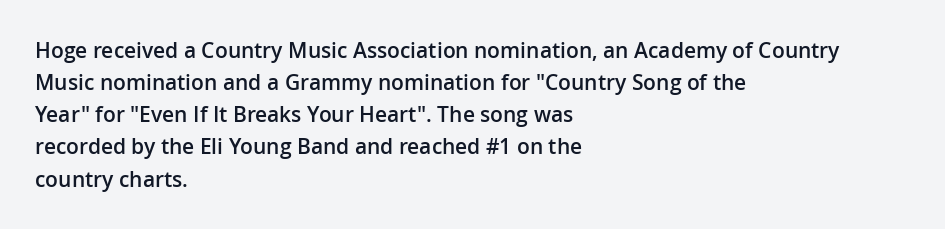
The image shows 21 px text type, upright; set left-aligned, normal line spacing (1.53x), normal letter spacing, not underlined.
